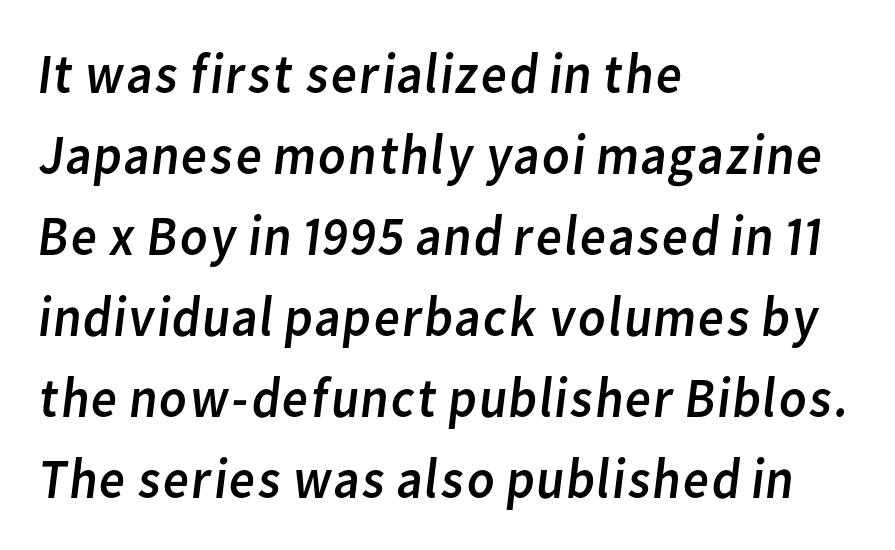
Students, observe: this is what conventionally led text looks like. This sample has the flowing, uneven cadence of proportional lettering. No chunkiness to these letters — they're not bold. Nope, no serifs anywhere on these letters. The face used here is rendered with its standard letterfit.
